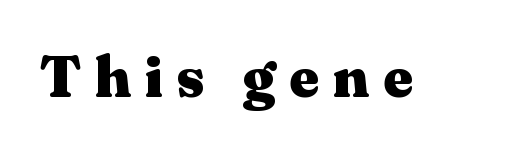
Q: Is the text bold? A: Yes.
Q: Is the text italic (slanted)? A: No, it is upright.
Q: Is the typeface a serif or a sans-serif typeface? A: Serif.
Q: Is the text underlined? A: No.
Q: Is the spacing between letters normal or unusually wide? A: Unusually wide.
Q: Width (condensed, normal, or wide)? A: Wide.
Q: Stroke contrast? A: Medium.
Q: x-height? A: Medium.
Q: Monospaced? A: No.
